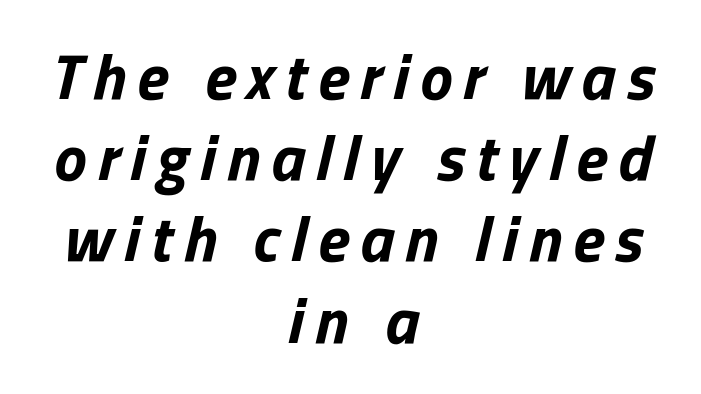
Q: Is the text bold? A: Yes.
Q: Is the text italic (slanted)? A: Yes, it leans right by about 13 degrees.
Q: Is the text underlined? A: No.
Q: How is the paragraph aligned? A: Centered.
Q: Is the spacing between lines tight, normal or loose? A: Normal.
Q: Width (condensed, normal, or wide)? A: Normal.
Q: Stroke contrast? A: Low.
Q: x-height? A: Medium.
Q: Monospaced? A: No.
